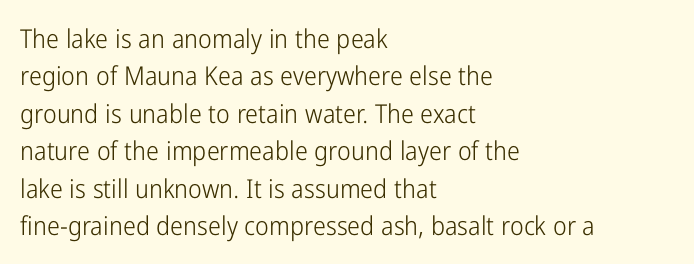
The image shows 26 px text type, upright; set left-aligned, normal line spacing (1.44x), normal letter spacing, not underlined.
